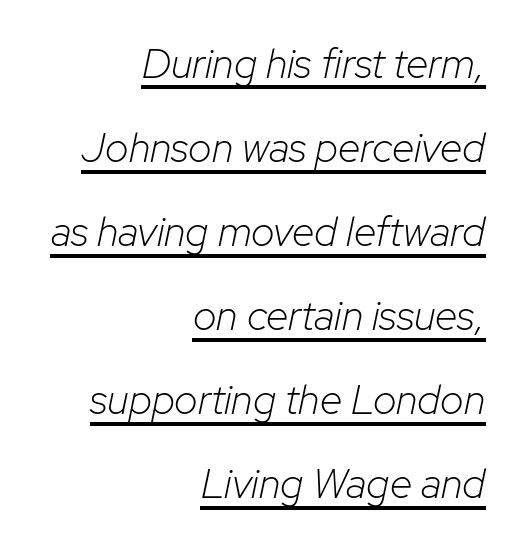
Looking at the ascenders, they clearly lean. The lettering is marked with a stroke running underneath it. The tracking reads as untouched default to a designer's eye. Do the characters align in a grid? No, the font is proportional. You could fit nearly another row in the gap between these rows.
